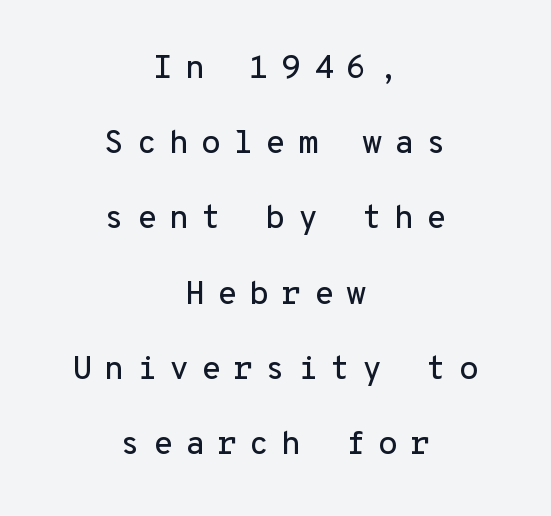
Q: Is the text italic (slanted)? A: No, it is upright.
Q: Is the typeface a serif or a sans-serif typeface? A: Sans-serif.
Q: Is the text underlined? A: No.
Q: How is the paragraph aligned? A: Centered.
Q: Is the spacing between letters normal or unusually wide? A: Unusually wide.
Q: Is the spacing between lines tight, normal or loose? A: Loose.
Q: Width (condensed, normal, or wide)? A: Normal.
Q: Stroke contrast? A: Low.
Q: x-height? A: Medium.
Q: Monospaced? A: Yes.
